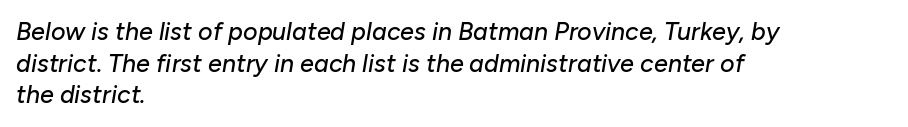
The paragraph has a hard left edge and a soft right edge. Italic? Definitely — the glyphs are oblique. Bare-footed words on every line. Vertical spacing — default. The type is set solid horizontally, with unmodified tracking.
